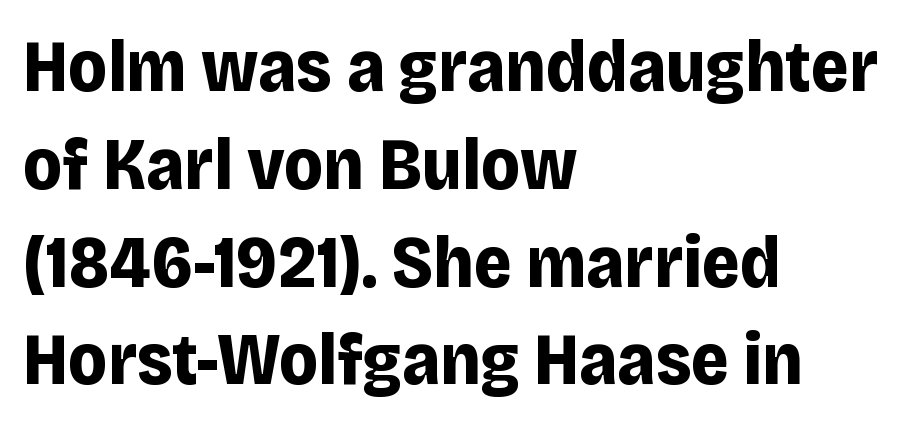
Q: Is the text bold? A: Yes.
Q: Is the text italic (slanted)? A: No, it is upright.
Q: Is the typeface a serif or a sans-serif typeface? A: Sans-serif.
Q: Is the text underlined? A: No.
Q: How is the paragraph aligned? A: Left-aligned.
Q: Is the spacing between letters normal or unusually wide? A: Normal.
Q: Is the spacing between lines tight, normal or loose? A: Normal.
Q: Width (condensed, normal, or wide)? A: Normal.
Q: Stroke contrast? A: Low.
Q: x-height? A: Large.
Q: Monospaced? A: No.
